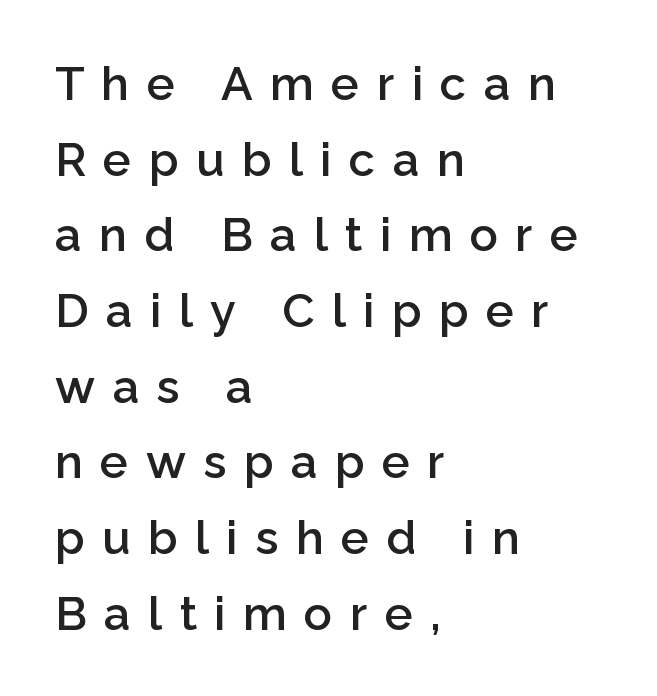
Q: Is the text bold? A: Semi-bold.
Q: Is the text italic (slanted)? A: No, it is upright.
Q: Is the typeface a serif or a sans-serif typeface? A: Sans-serif.
Q: Is the text underlined? A: No.
Q: How is the paragraph aligned? A: Left-aligned.
Q: Is the spacing between letters normal or unusually wide? A: Unusually wide.
Q: Is the spacing between lines tight, normal or loose? A: Normal.
Q: Width (condensed, normal, or wide)? A: Normal.
Q: Stroke contrast? A: Low.
Q: x-height? A: Medium.
Q: Monospaced? A: No.
